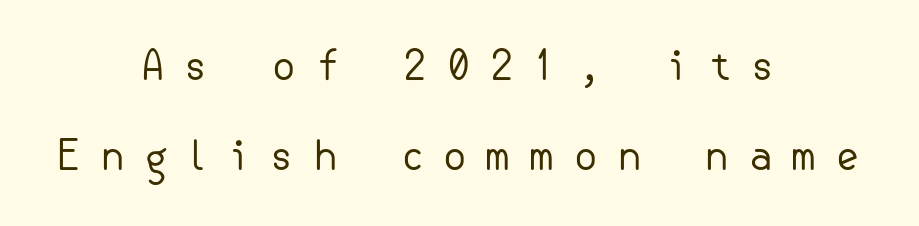
Leftover space on each line is divided equally before and after the words. The foot of each line stays bare and open. The typesetting does not lean heavy: it is not bold. Compared with typical body copy, the letter spacing here is much looser. Classification — sans serif. Posture: upright roman.
